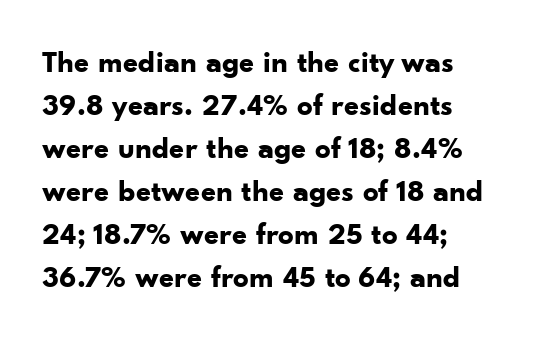
The image shows 31 px bold sans-serif type, upright; set left-aligned, normal line spacing (1.39x), normal letter spacing, not underlined; low stroke contrast and a small x-height.
